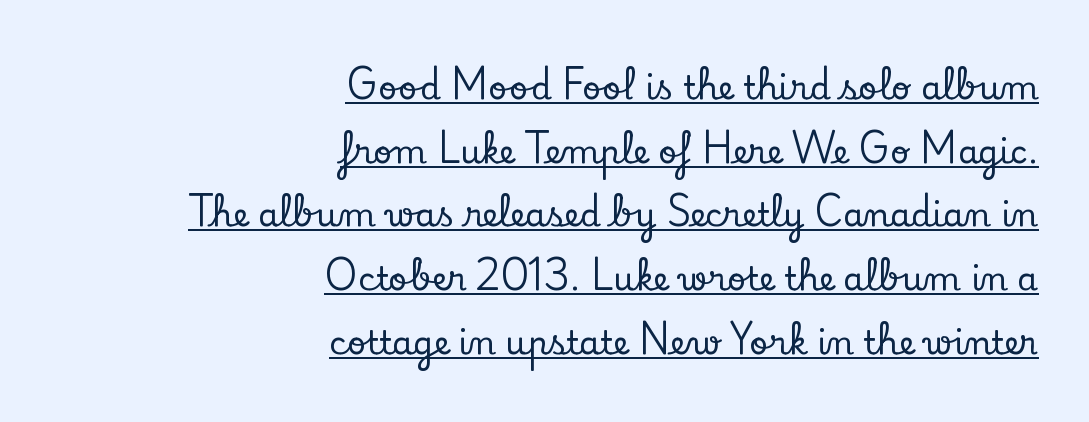
Q: Is the text italic (slanted)? A: No, it is upright.
Q: Is the text underlined? A: Yes.
Q: How is the paragraph aligned? A: Right-aligned.
Q: Is the spacing between letters normal or unusually wide? A: Normal.
Q: Is the spacing between lines tight, normal or loose? A: Loose.
Q: Width (condensed, normal, or wide)? A: Normal.
Q: Stroke contrast? A: Low.
Q: x-height? A: Small.
Q: Monospaced? A: No.
